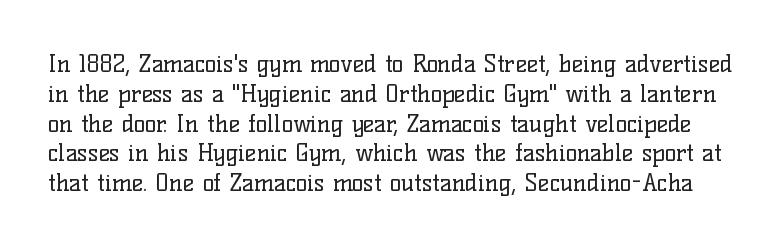
Q: Is the text bold? A: No.
Q: Is the text italic (slanted)? A: No, it is upright.
Q: Is the text underlined? A: No.
Q: Is the spacing between letters normal or unusually wide? A: Normal.
